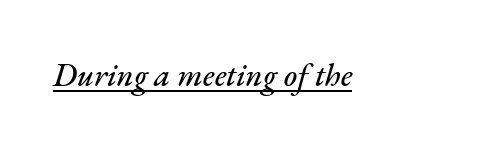
Q: Is the text italic (slanted)? A: Yes, it leans right by about 17 degrees.
Q: Is the text underlined? A: Yes.
Q: Is the spacing between letters normal or unusually wide? A: Normal.
Q: Width (condensed, normal, or wide)? A: Normal.
Q: Stroke contrast? A: Medium.
Q: x-height? A: Small.
Q: Monospaced? A: No.
